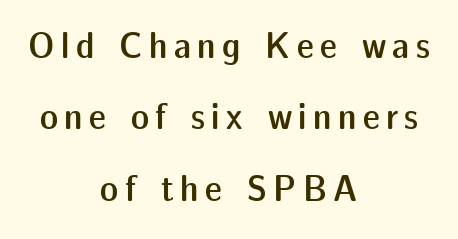
The image shows 38 px semibold sans-serif type, upright; set centered, line spacing 1.88x, not underlined; low stroke contrast and a medium x-height.
